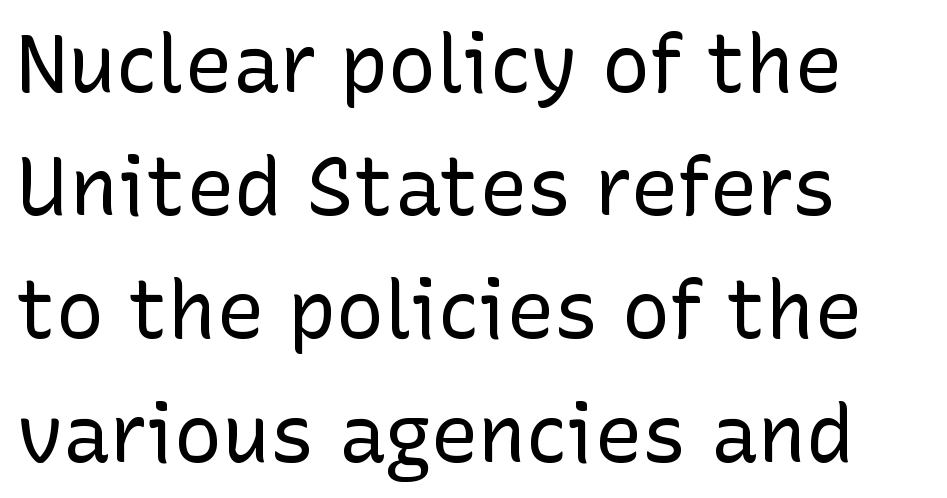
{"serif": "no", "italic": "no", "bold": "no", "weight": "regular", "width": "normal", "stroke_contrast": "low", "x_height": "medium", "monospaced": "no", "underline": "no", "align": "left", "line_spacing": "normal", "line_spacing_ratio": 1.54, "letter_spacing": "normal", "letter_spacing_em": 0.0, "glyph_px": 80}
